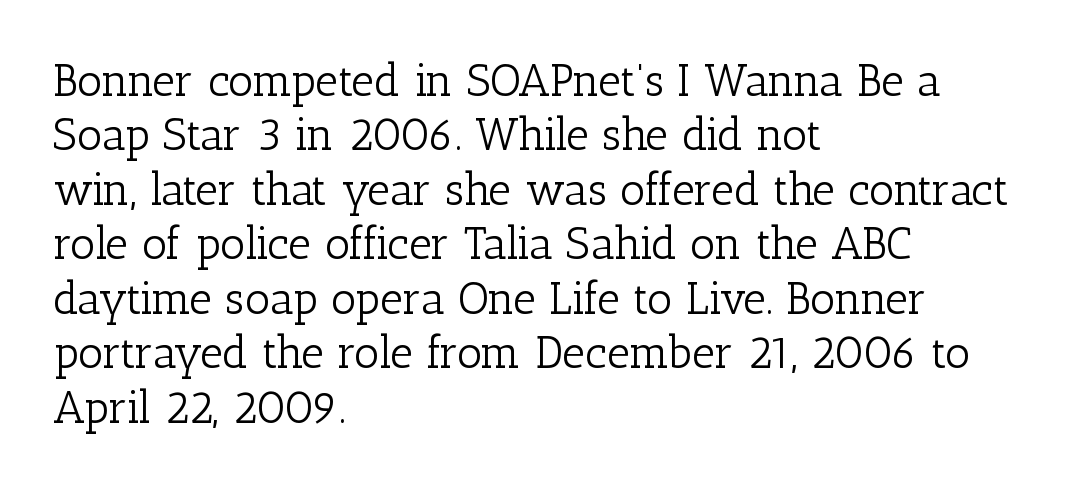
{"serif": "yes", "italic": "no", "bold": "no", "weight": "light", "width": "normal", "stroke_contrast": "low", "x_height": "medium", "monospaced": "no", "underline": "no", "align": "left", "line_spacing_ratio": 1.21, "letter_spacing": "normal", "letter_spacing_em": 0.0, "glyph_px": 45}
